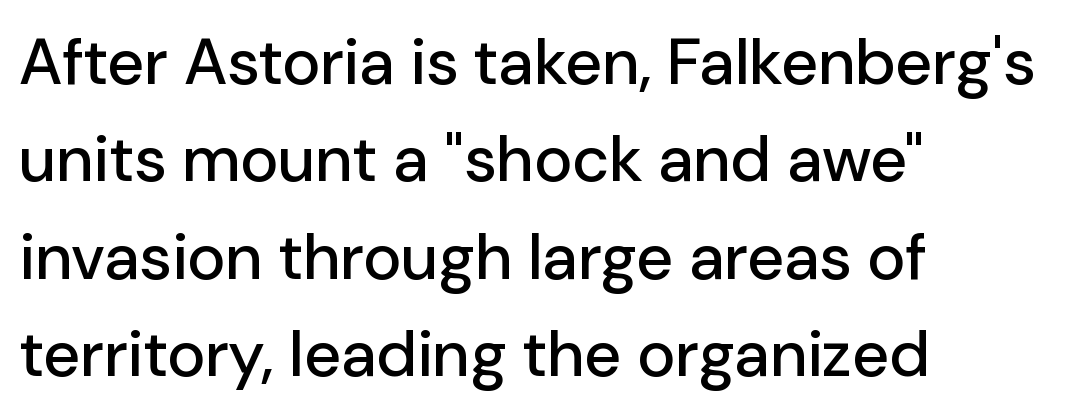
Q: Is the text italic (slanted)? A: No, it is upright.
Q: Is the typeface a serif or a sans-serif typeface? A: Sans-serif.
Q: Is the text underlined? A: No.
Q: How is the paragraph aligned? A: Left-aligned.
Q: Is the spacing between letters normal or unusually wide? A: Normal.
Q: Is the spacing between lines tight, normal or loose? A: Normal.
Q: Width (condensed, normal, or wide)? A: Normal.
Q: Stroke contrast? A: Low.
Q: x-height? A: Medium.
Q: Monospaced? A: No.
